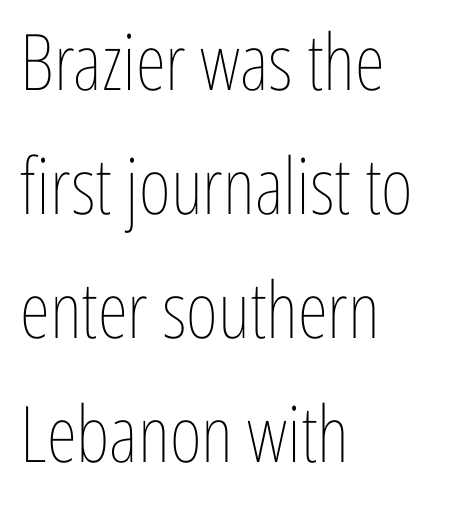
The horizontal fit of the characters is conventional and even. How would I describe the line gaps? Plain and ordinary. The face used here is proportionally spaced, like ordinary book or web type. Italic: no, the glyphs are upright roman. Check the space under the baseline: it is left empty. Stem width sits at or under what a default text font uses.
